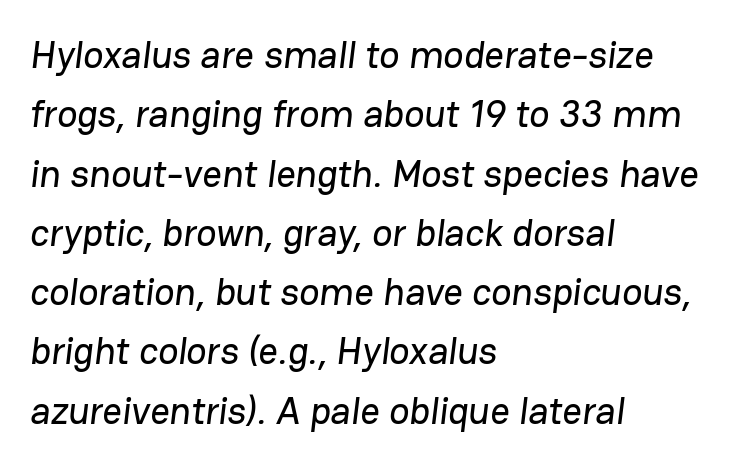
Q: Is the typeface a serif or a sans-serif typeface? A: Sans-serif.
Q: Is the text underlined? A: No.
Q: How is the paragraph aligned? A: Left-aligned.
Q: Is the spacing between letters normal or unusually wide? A: Normal.
Q: Is the spacing between lines tight, normal or loose? A: Normal.
Q: Width (condensed, normal, or wide)? A: Normal.
Q: Stroke contrast? A: Low.
Q: x-height? A: Medium.
Q: Monospaced? A: No.
